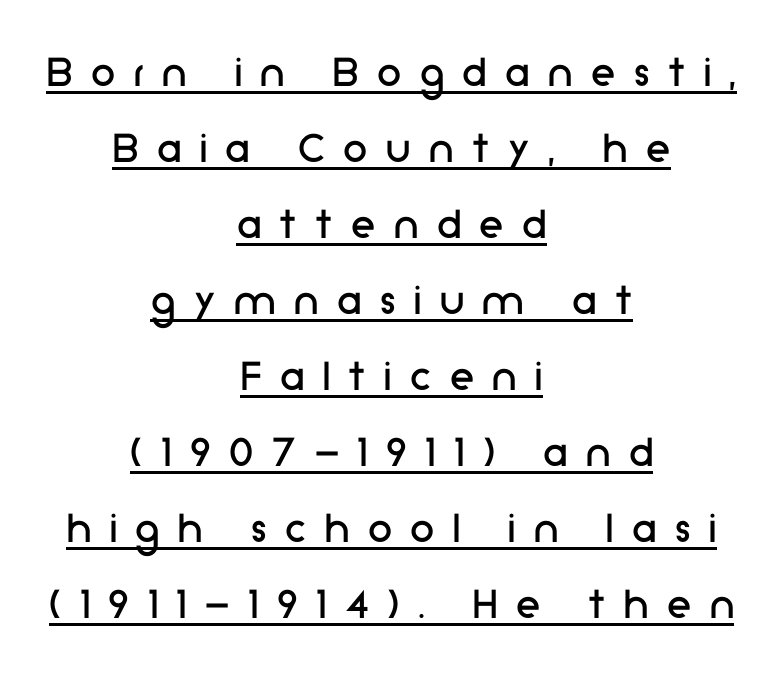
The line texture is sparse and dotted thanks to wide tracking. Is there much room between lines? A standard amount, neither cramped nor airy. Nope, not italic — everything's standing straight. Varying glyph widths throughout — classic text-font behaviour. Where is the straight margin? There isn't one; the lines are centered.
